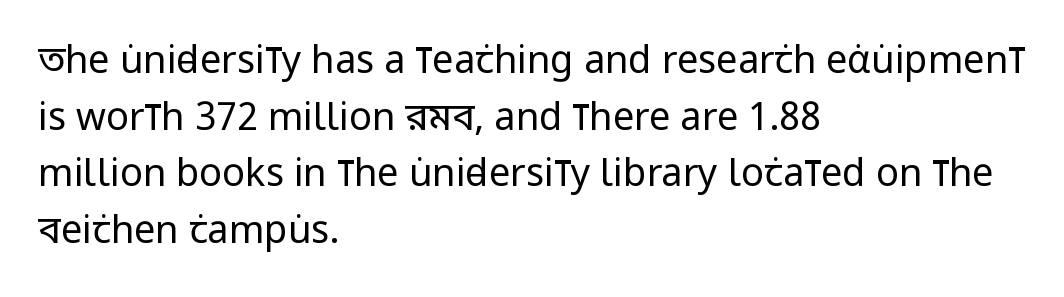
Is the block centered? No — it sits flush against the left margin. A light-to-regular cut is what we see here. If you measured baseline to baseline, you'd find a middling distance. The zone under the glyphs is completely vacant. Here the designer chose a conventional face with non-uniform glyph widths. Stroke terminals: plain, sans-serif.
